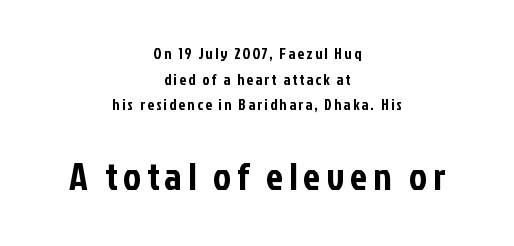
Q: Is the text italic (slanted)? A: No, it is upright.
Q: Is the typeface a serif or a sans-serif typeface? A: Sans-serif.
Q: Is the text underlined? A: No.
Q: How is the paragraph aligned? A: Centered.
Q: Which block of text is set in a larger size, the first (top) or the second (bottom)? A: The second (bottom) one.
Q: Width (condensed, normal, or wide)? A: Condensed.
Q: Stroke contrast? A: Low.
Q: x-height? A: Medium.
Q: Monospaced? A: No.
